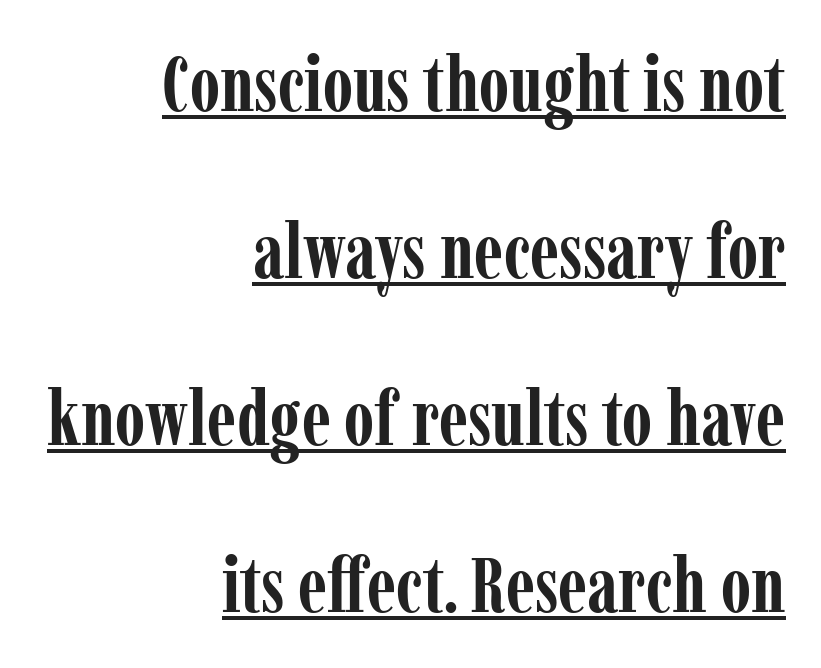
Caption: multi-line text, flush right, ragged left. These lines are composed in type with serifs. A dark, heavy texture on the line: the type is bold. Regarding leading, the lines here are spaced well apart.
